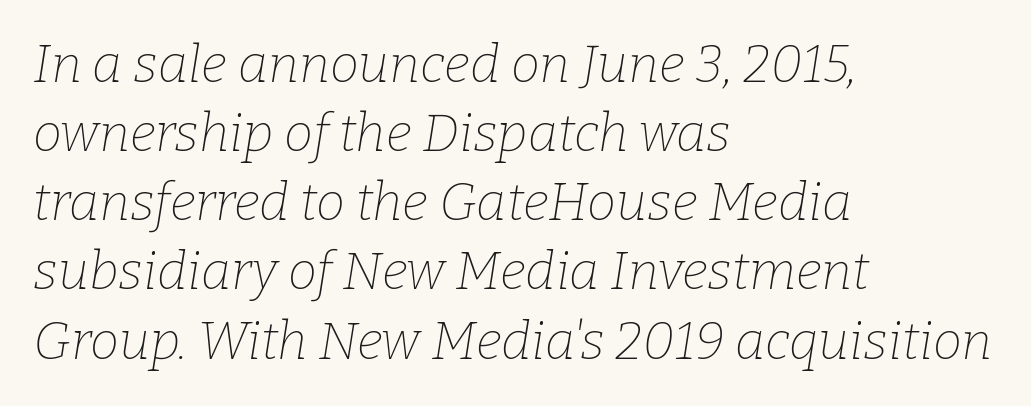
The image shows 52 px thin serif type, italic (leaning right); set left-aligned, normal line spacing (1.33x), normal letter spacing, not underlined; low stroke contrast and a medium x-height.
